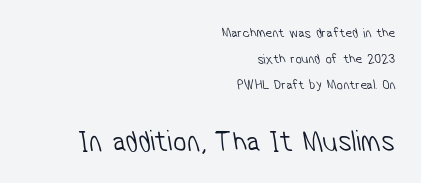
{"serif": "no", "bold": "no", "weight": "light", "width": "condensed", "stroke_contrast": "low", "x_height": "medium", "monospaced": "no", "underline": "no", "align": "right", "line_spacing_ratio": 1.86, "letter_spacing": "normal", "letter_spacing_em": 0.0, "larger_block": "second", "size_ratio": 2.14, "glyph_px": 30}
